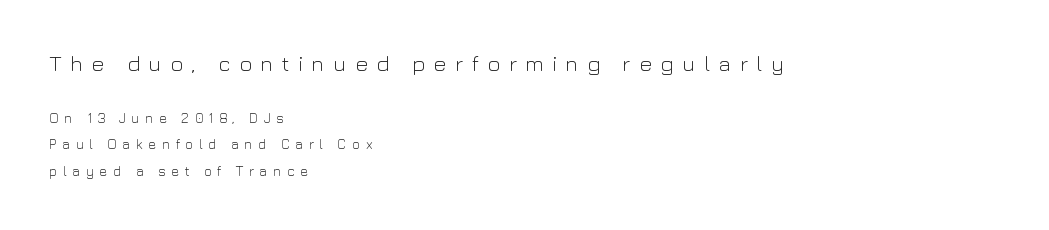
The image shows 22 px text type, upright; set left-aligned, loose line spacing (1.91x), unusually wide letter spacing (+0.39 em), not underlined; the first (top) block is 1.57x larger.
